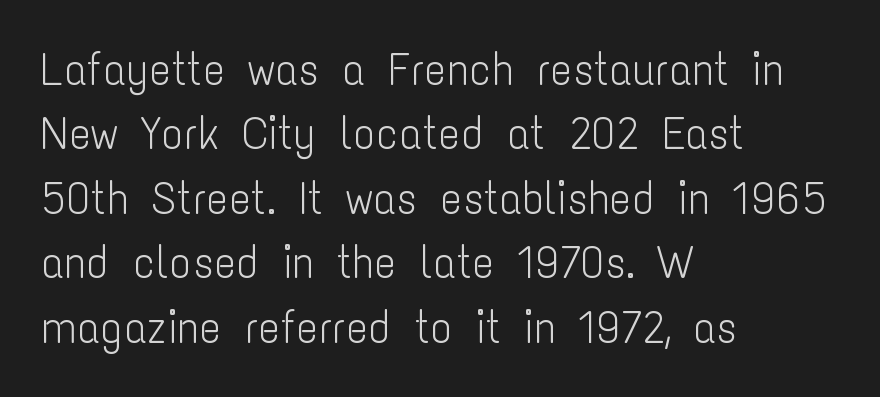
{"serif": "no", "italic": "no", "bold": "no", "weight": "light", "width": "condensed", "stroke_contrast": "low", "x_height": "medium", "monospaced": "no", "underline": "no", "align": "left", "line_spacing": "normal", "line_spacing_ratio": 1.4, "letter_spacing": "normal", "letter_spacing_em": 0.0, "glyph_px": 46}
